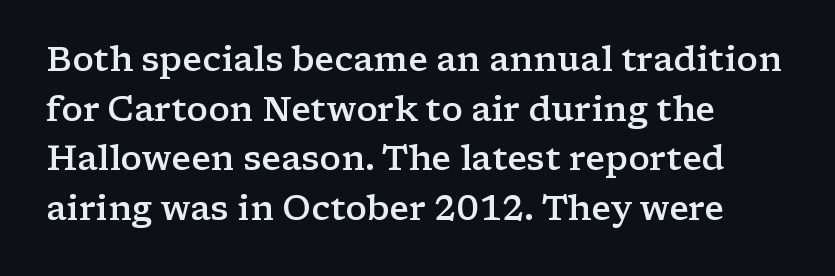
The image shows 34 px semibold, wide serif type, upright; set normal line spacing (1.46x), normal letter spacing, not underlined; low stroke contrast and a medium x-height.
